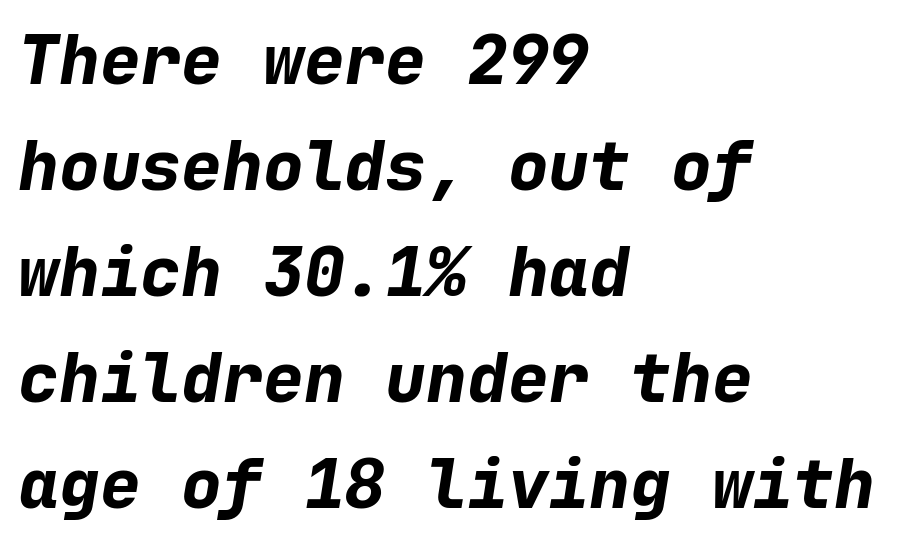
The image shows 68 px bold type, italic (leaning right), monospaced; set left-aligned, normal line spacing (1.56x), normal letter spacing, not underlined; low stroke contrast and a medium x-height.
